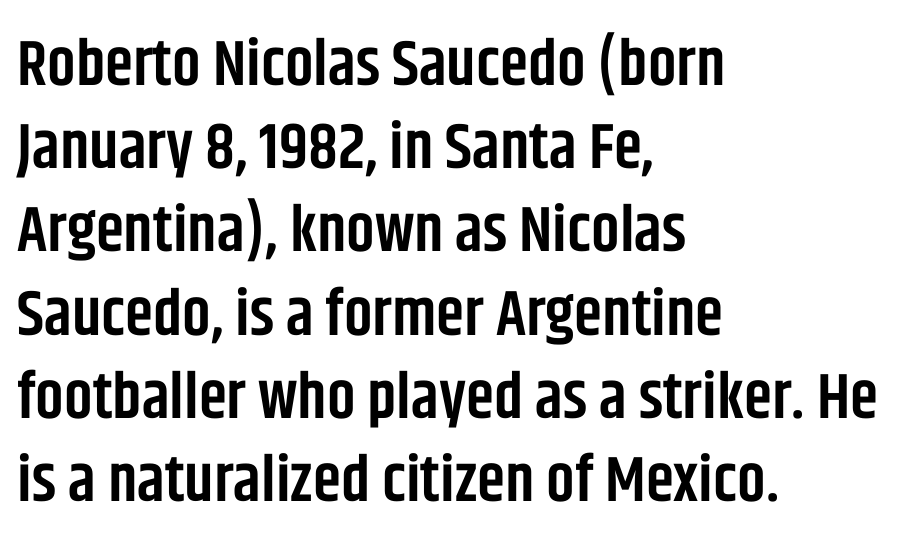
Q: Is the text bold? A: Semi-bold.
Q: Is the text italic (slanted)? A: No, it is upright.
Q: Is the typeface a serif or a sans-serif typeface? A: Sans-serif.
Q: Is the text underlined? A: No.
Q: How is the paragraph aligned? A: Left-aligned.
Q: Is the spacing between letters normal or unusually wide? A: Normal.
Q: Is the spacing between lines tight, normal or loose? A: Normal.
Q: Width (condensed, normal, or wide)? A: Condensed.
Q: Stroke contrast? A: Low.
Q: x-height? A: Large.
Q: Monospaced? A: No.
